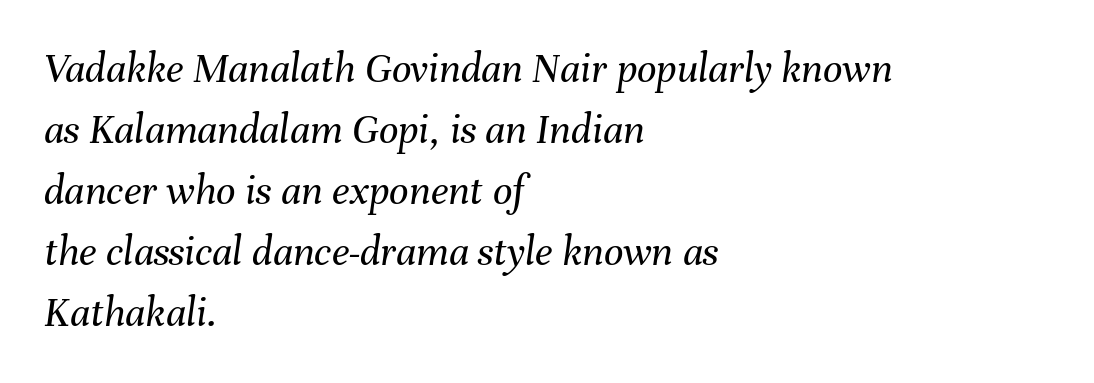
The image shows 43 px regular-weight type, italic (leaning right); set left-aligned, normal line spacing (1.42x), normal letter spacing, not underlined; medium stroke contrast and a medium x-height.
